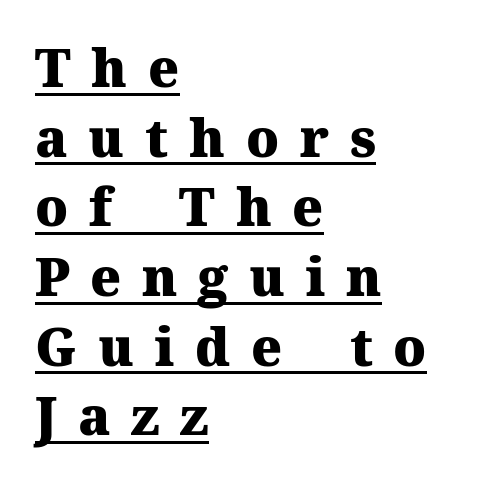
The image shows 52 px heavy serif type, upright; set left-aligned, normal line spacing (1.34x), unusually wide letter spacing (+0.4 em), underlined; medium stroke contrast and a medium x-height.
